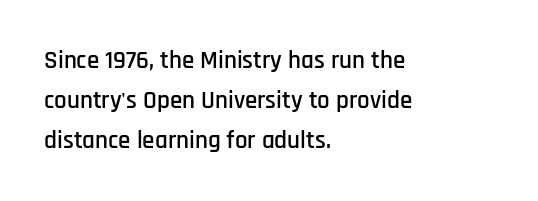
The lines are quadded left. Italic? Not at all — the glyphs are vertical. Interline gaps are of average width in this sample. Each row of text sits above clean, open space. These lines keep a tight, regular rhythm from letter to letter.
